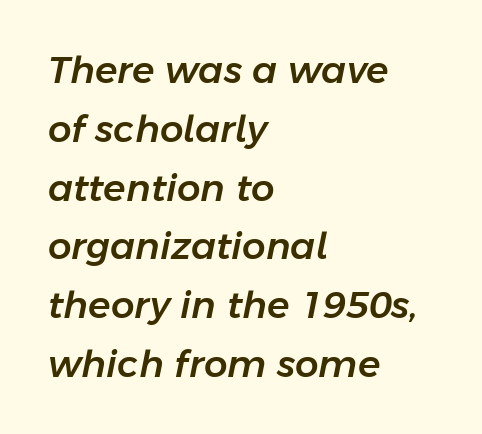
Q: Is the text italic (slanted)? A: Yes, it leans right by about 11 degrees.
Q: Is the text underlined? A: No.
Q: How is the paragraph aligned? A: Left-aligned.
Q: Is the spacing between letters normal or unusually wide? A: Normal.
Q: Is the spacing between lines tight, normal or loose? A: Normal.
Q: Width (condensed, normal, or wide)? A: Normal.
Q: Stroke contrast? A: Low.
Q: x-height? A: Medium.
Q: Monospaced? A: No.
